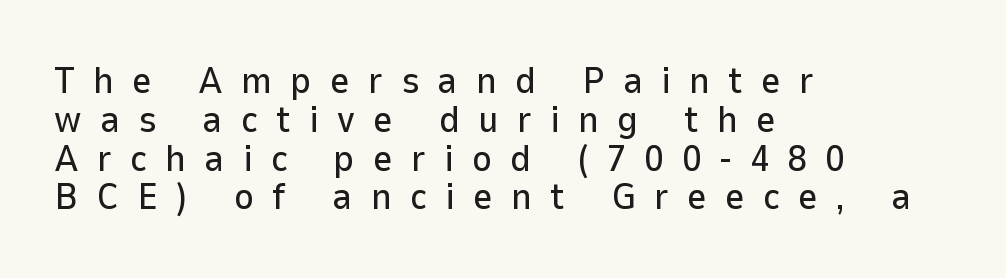
Q: Is the text italic (slanted)? A: No, it is upright.
Q: Is the typeface a serif or a sans-serif typeface? A: Sans-serif.
Q: Is the text underlined? A: No.
Q: How is the paragraph aligned? A: Left-aligned.
Q: Is the spacing between letters normal or unusually wide? A: Unusually wide.
Q: Is the spacing between lines tight, normal or loose? A: Tight.
Q: Width (condensed, normal, or wide)? A: Normal.
Q: Stroke contrast? A: Low.
Q: x-height? A: Medium.
Q: Monospaced? A: No.
